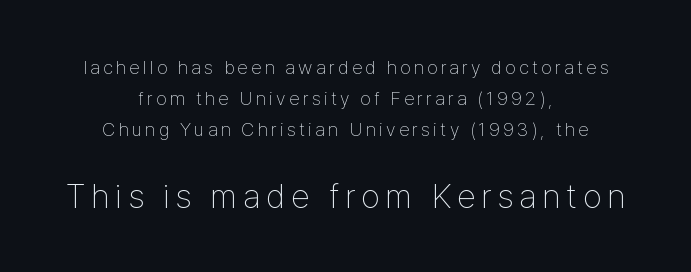
The image shows 34 px thin, condensed sans-serif type, upright; set centered, normal line spacing (1.62x), not underlined; the second (bottom) block is 1.79x larger; low stroke contrast and a medium x-height.
